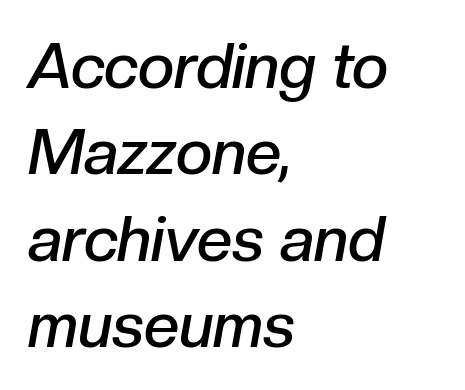
Q: Is the text bold? A: Semi-bold.
Q: Is the text italic (slanted)? A: Yes, it leans right by about 10 degrees.
Q: Is the text underlined? A: No.
Q: How is the paragraph aligned? A: Left-aligned.
Q: Is the spacing between letters normal or unusually wide? A: Normal.
Q: Is the spacing between lines tight, normal or loose? A: Normal.
Q: Width (condensed, normal, or wide)? A: Normal.
Q: Stroke contrast? A: Low.
Q: x-height? A: Medium.
Q: Monospaced? A: No.
